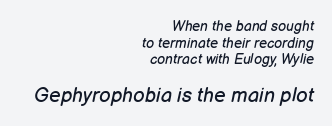
Q: Is the text bold? A: No.
Q: Is the text italic (slanted)? A: Yes, it leans right by about 12 degrees.
Q: Is the text underlined? A: No.
Q: How is the paragraph aligned? A: Right-aligned.
Q: Is the spacing between letters normal or unusually wide? A: Normal.
Q: Which block of text is set in a larger size, the first (top) or the second (bottom)? A: The second (bottom) one.
